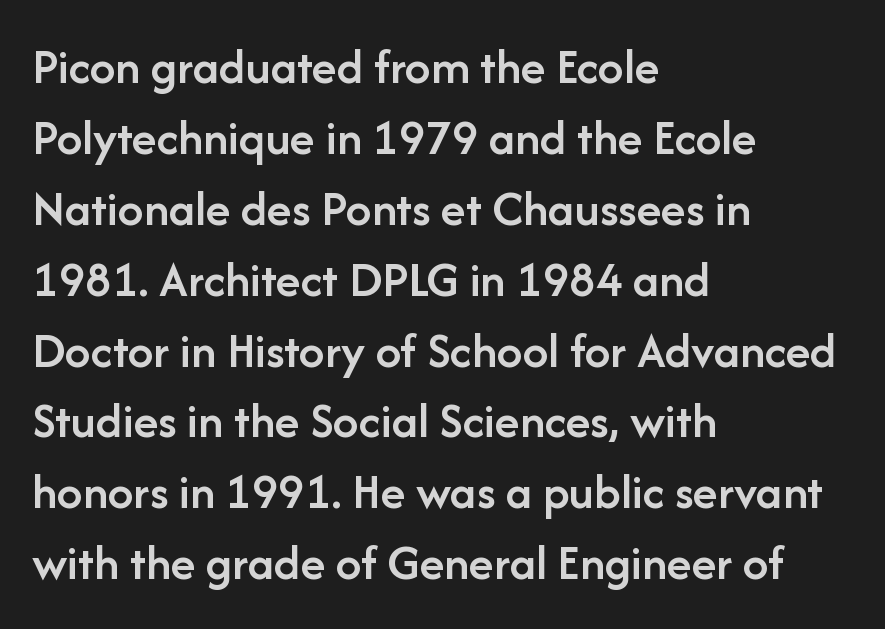
Q: Is the text bold? A: Semi-bold.
Q: Is the text italic (slanted)? A: No, it is upright.
Q: Is the typeface a serif or a sans-serif typeface? A: Sans-serif.
Q: Is the text underlined? A: No.
Q: How is the paragraph aligned? A: Left-aligned.
Q: Is the spacing between letters normal or unusually wide? A: Normal.
Q: Is the spacing between lines tight, normal or loose? A: Normal.
Q: Width (condensed, normal, or wide)? A: Normal.
Q: Stroke contrast? A: Low.
Q: x-height? A: Medium.
Q: Monospaced? A: No.
